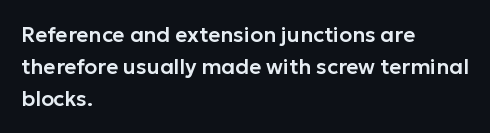
The image shows 21 px text type, upright; set left-aligned, normal line spacing (1.52x), normal letter spacing, not underlined.
